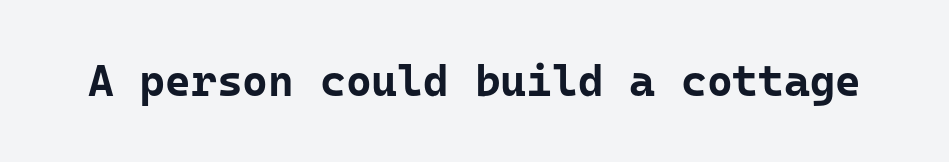
The image shows 44 px bold sans-serif type, upright; set normal letter spacing, not underlined; low stroke contrast and a medium x-height.
